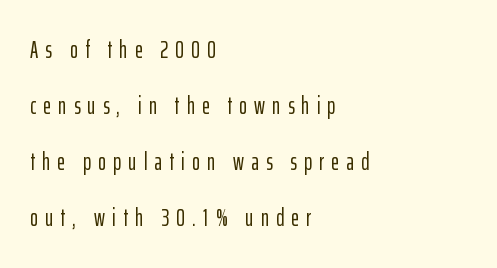
Spacing between characters has been opened up far beyond the box default. Quick note: underline off. These lines stand farther apart than default settings would place them. If you drew a ruler down the left edge, every line would touch it. The lettering stays uniformly vertical, giving the passage a roman look.
